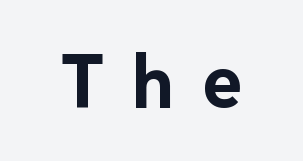
Q: Is the text bold? A: Yes.
Q: Is the text italic (slanted)? A: No, it is upright.
Q: Is the typeface a serif or a sans-serif typeface? A: Sans-serif.
Q: Is the text underlined? A: No.
Q: Is the spacing between letters normal or unusually wide? A: Unusually wide.
Q: Width (condensed, normal, or wide)? A: Normal.
Q: Stroke contrast? A: Low.
Q: x-height? A: Medium.
Q: Monospaced? A: No.
